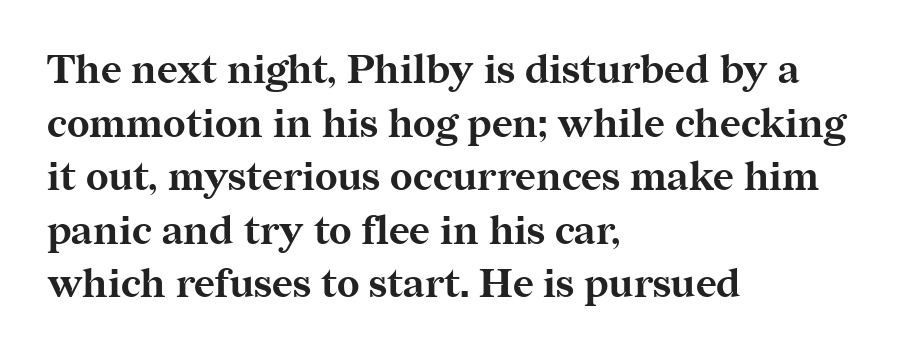
The rendering uses natural spacing where letterforms have individual widths. The gaps between neighbouring characters are ordinary and unremarkable. These words are printed bold, with thick strokes throughout. Is there much room between lines? A standard amount, neither cramped nor airy. The foot of each line stays bare and open. The lines in this sample share a left origin and differ only in where they stop.
